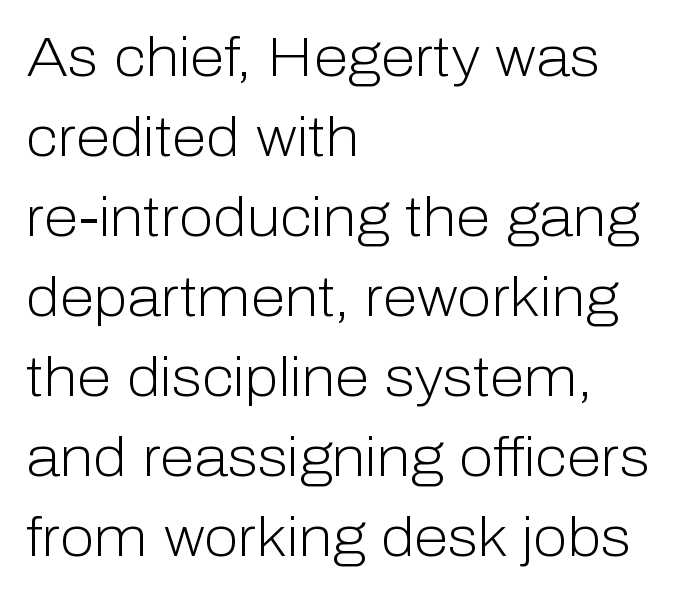
Q: Is the text bold? A: No.
Q: Is the text italic (slanted)? A: No, it is upright.
Q: Is the typeface a serif or a sans-serif typeface? A: Sans-serif.
Q: Is the text underlined? A: No.
Q: How is the paragraph aligned? A: Left-aligned.
Q: Is the spacing between letters normal or unusually wide? A: Normal.
Q: Is the spacing between lines tight, normal or loose? A: Normal.
Q: Width (condensed, normal, or wide)? A: Normal.
Q: Stroke contrast? A: Low.
Q: x-height? A: Medium.
Q: Monospaced? A: No.
